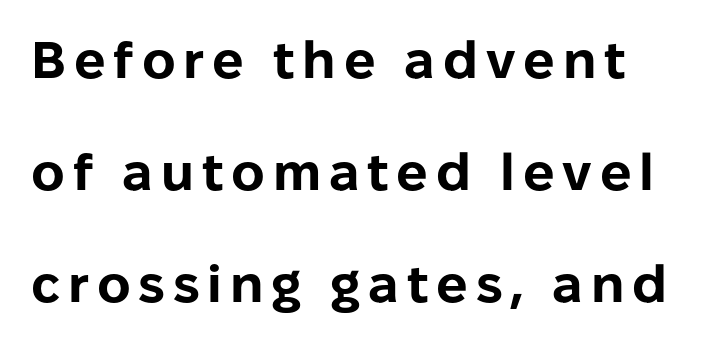
Q: Is the text bold? A: Yes.
Q: Is the text italic (slanted)? A: No, it is upright.
Q: Is the typeface a serif or a sans-serif typeface? A: Sans-serif.
Q: Is the text underlined? A: No.
Q: Is the spacing between lines tight, normal or loose? A: Loose.
Q: Width (condensed, normal, or wide)? A: Normal.
Q: Stroke contrast? A: Low.
Q: x-height? A: Medium.
Q: Monospaced? A: No.
